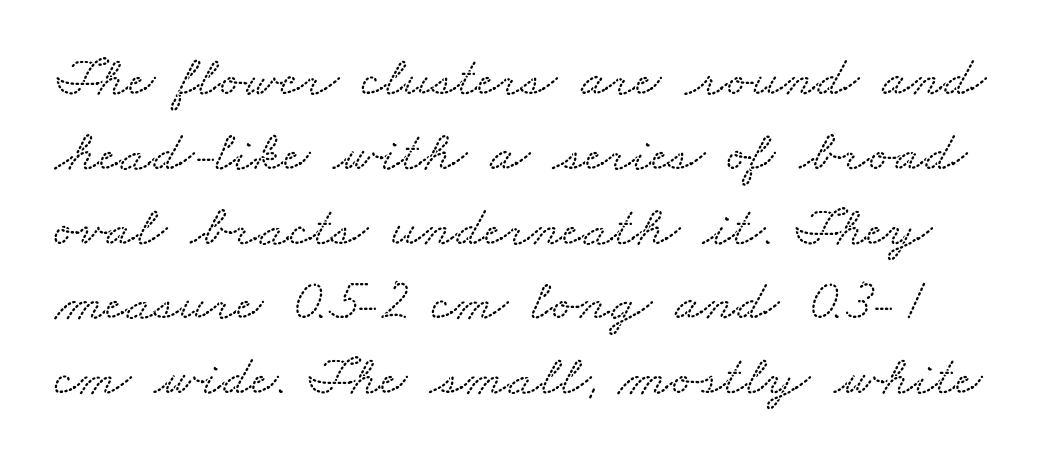
Q: Is the typeface a serif or a sans-serif typeface? A: Serif.
Q: Is the text underlined? A: No.
Q: Is the spacing between letters normal or unusually wide? A: Normal.
Q: Is the spacing between lines tight, normal or loose? A: Normal.
Q: Width (condensed, normal, or wide)? A: Wide.
Q: Stroke contrast? A: Medium.
Q: x-height? A: Small.
Q: Monospaced? A: No.
